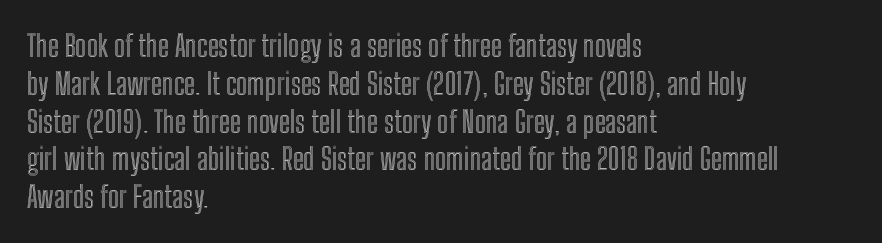
{"italic": "no", "width": "condensed", "x_height": "medium", "monospaced": "no", "underline": "no", "align": "left", "line_spacing": "normal", "line_spacing_ratio": 1.26, "letter_spacing": "normal", "letter_spacing_em": 0.0, "glyph_px": 30}
